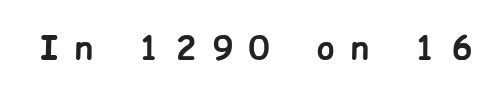
The image shows 33 px bold sans-serif type, upright; set unusually wide letter spacing (+0.5 em), not underlined; low stroke contrast and a medium x-height.
